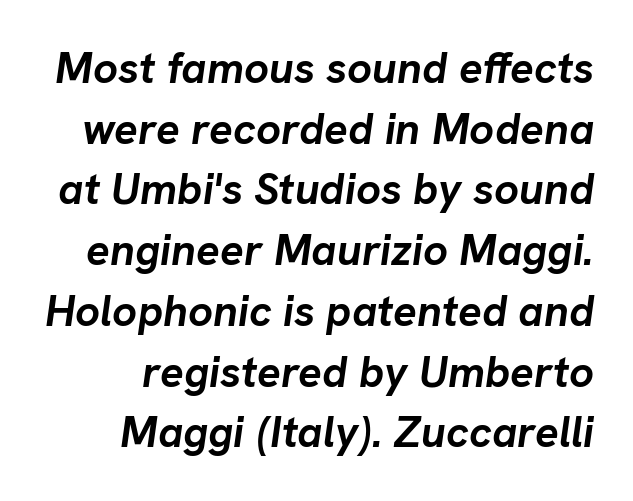
{"italic": "yes", "lean": "right", "slant_degrees": 8, "bold": "yes", "weight": "semibold", "width": "normal", "stroke_contrast": "low", "x_height": "medium", "monospaced": "no", "underline": "no", "line_spacing": "normal", "line_spacing_ratio": 1.38, "letter_spacing": "normal", "letter_spacing_em": 0.0, "glyph_px": 44}
